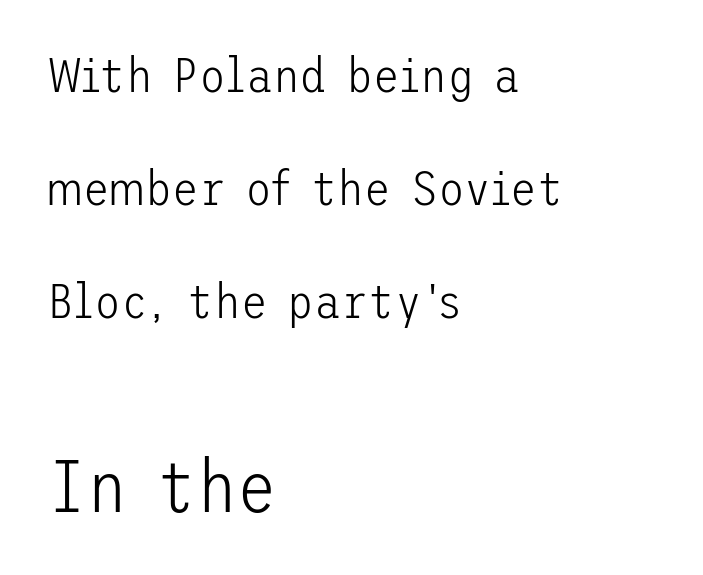
{"serif": "no", "italic": "no", "bold": "no", "weight": "light", "width": "normal", "stroke_contrast": "low", "x_height": "medium", "underline": "no", "align": "left", "line_spacing": "loose", "line_spacing_ratio": 2.31, "letter_spacing": "normal", "letter_spacing_em": 0.0, "larger_block": "second", "size_ratio": 1.49, "glyph_px": 73}
